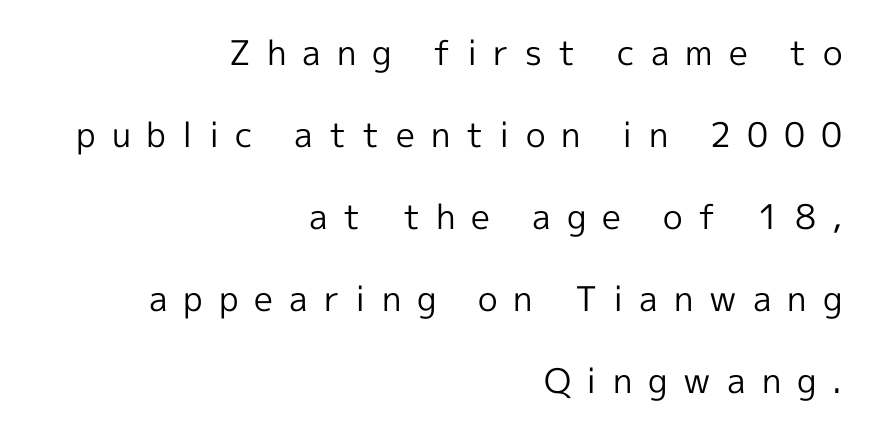
Stems here are at most as thick as an everyday book face. Is there much room between lines? Yes — plenty of vertical air separates them. Serifs: no, the terminals of the letterforms are clean. This sample uses expanded letter spacing, leaving extra air between glyphs. Reading down the block, your eye finds every line finishing at a fixed right position.
